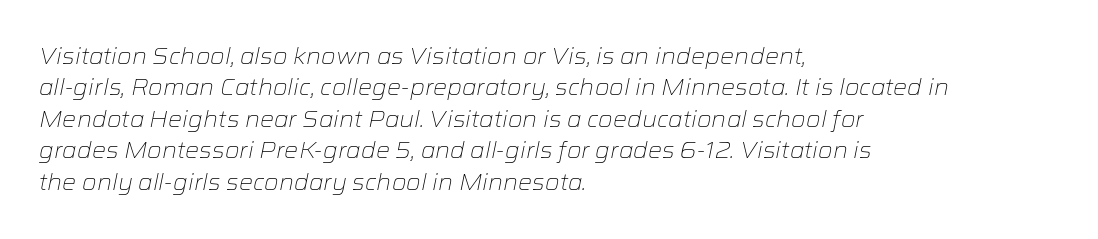
The image shows 22 px text type, italic (leaning right); set left-aligned, normal line spacing (1.43x), normal letter spacing, not underlined.
